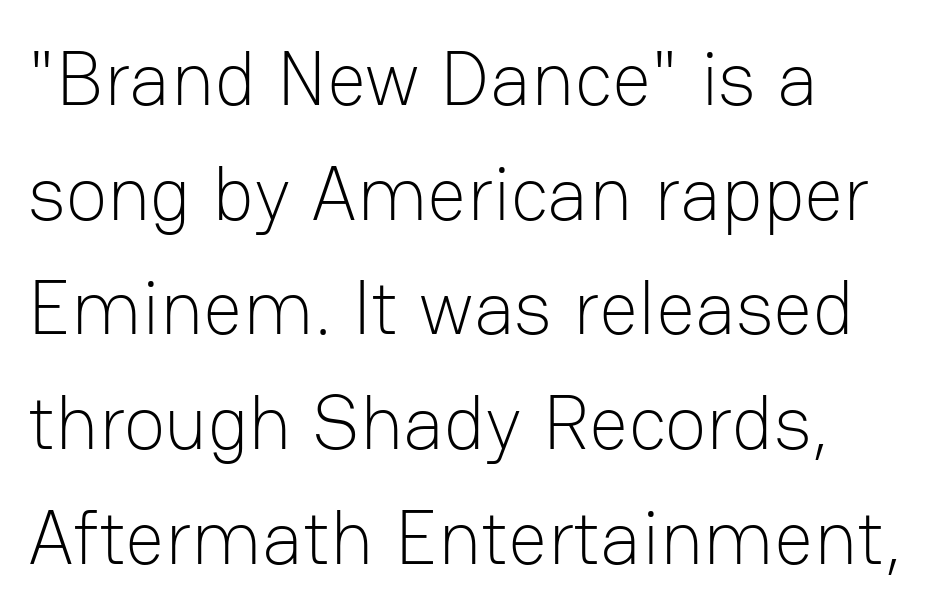
Q: Is the text bold? A: No.
Q: Is the text italic (slanted)? A: No, it is upright.
Q: Is the typeface a serif or a sans-serif typeface? A: Sans-serif.
Q: Is the text underlined? A: No.
Q: How is the paragraph aligned? A: Left-aligned.
Q: Is the spacing between letters normal or unusually wide? A: Normal.
Q: Is the spacing between lines tight, normal or loose? A: Normal.
Q: Width (condensed, normal, or wide)? A: Normal.
Q: Stroke contrast? A: Low.
Q: x-height? A: Medium.
Q: Monospaced? A: No.
